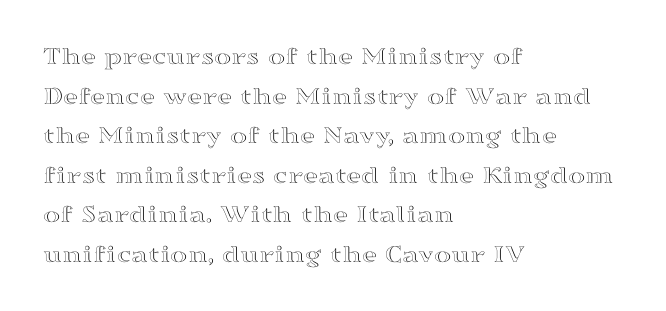
The image shows 26 px text type, upright; set left-aligned, normal line spacing (1.52x), normal letter spacing, not underlined.
